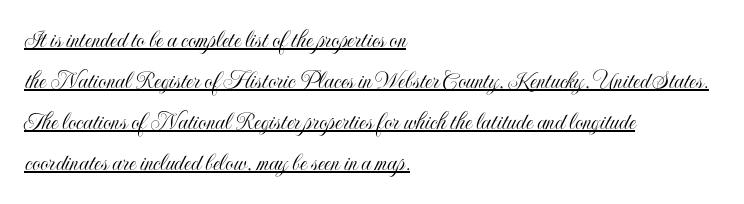
{"underline": "yes", "align": "left", "line_spacing": "normal", "line_spacing_ratio": 1.58, "letter_spacing": "normal", "letter_spacing_em": 0.0, "glyph_px": 26}
